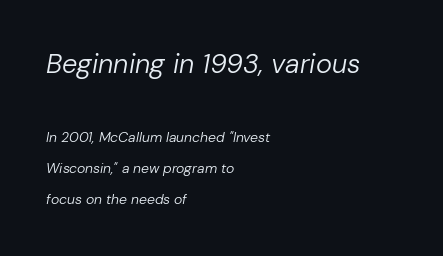
{"italic": "yes", "lean": "right", "slant_degrees": 10, "bold": "no", "underline": "no", "align": "left", "line_spacing": "loose", "line_spacing_ratio": 2.23, "letter_spacing": "normal", "letter_spacing_em": 0.0, "larger_block": "first", "size_ratio": 1.93, "glyph_px": 27}
